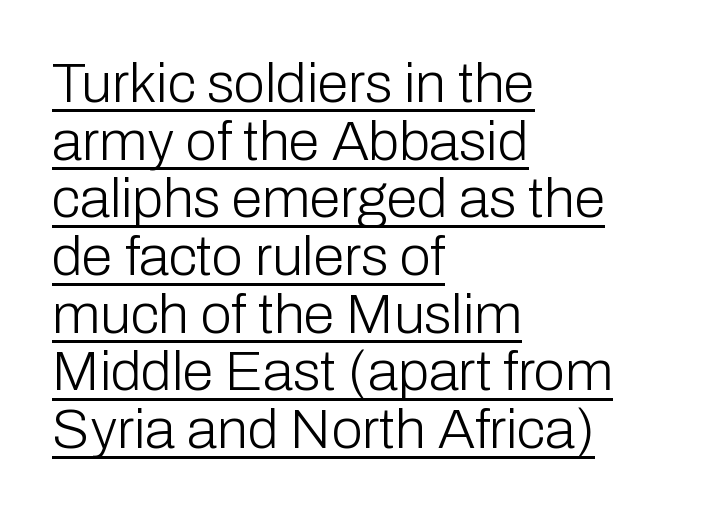
The image shows 56 px light sans-serif type, upright; set left-aligned, tight line spacing (1.03x), normal letter spacing, underlined; low stroke contrast and a medium x-height.
